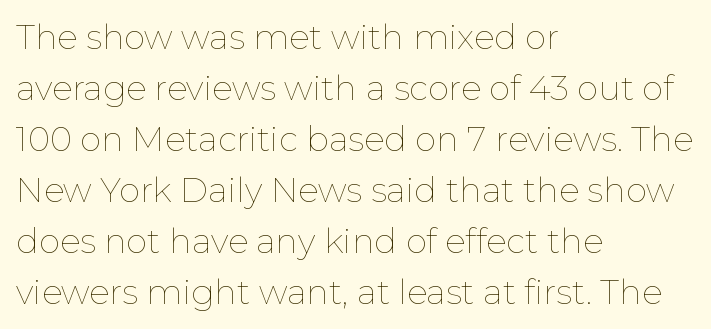
The image shows 34 px thin type, upright; set left-aligned, normal line spacing (1.5x), normal letter spacing, not underlined; low stroke contrast and a medium x-height.
